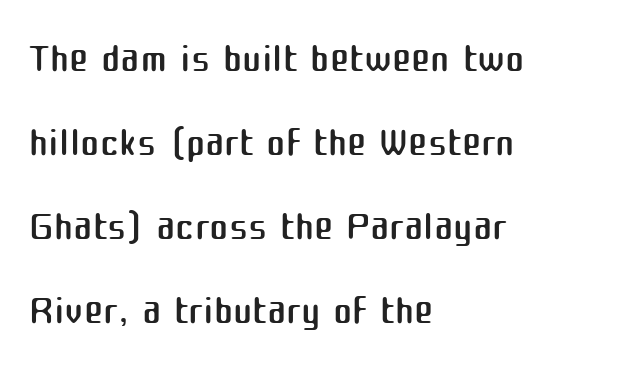
Q: Is the text bold? A: No.
Q: Is the text italic (slanted)? A: No, it is upright.
Q: Is the typeface a serif or a sans-serif typeface? A: Sans-serif.
Q: Is the text underlined? A: No.
Q: How is the paragraph aligned? A: Left-aligned.
Q: Is the spacing between letters normal or unusually wide? A: Normal.
Q: Is the spacing between lines tight, normal or loose? A: Normal.
Q: Width (condensed, normal, or wide)? A: Normal.
Q: Stroke contrast? A: Medium.
Q: x-height? A: Medium.
Q: Monospaced? A: No.
